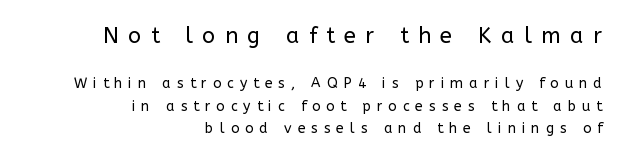
{"italic": "no", "bold": "no", "underline": "no", "align": "right", "line_spacing": "normal", "line_spacing_ratio": 1.61, "letter_spacing": "wide", "letter_spacing_em": 0.43, "larger_block": "first", "size_ratio": 1.57, "glyph_px": 22}
